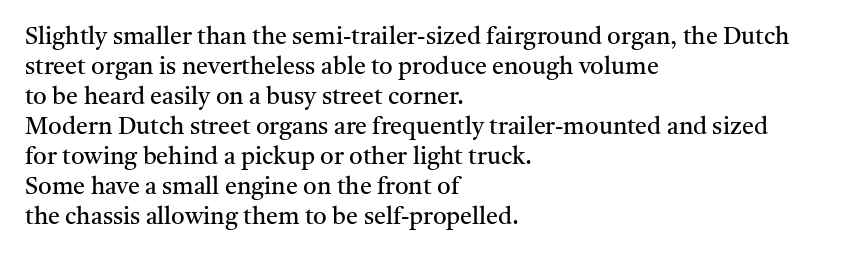
Q: Is the text bold? A: No.
Q: Is the text italic (slanted)? A: No, it is upright.
Q: Is the text underlined? A: No.
Q: How is the paragraph aligned? A: Left-aligned.
Q: Is the spacing between letters normal or unusually wide? A: Normal.
Q: Is the spacing between lines tight, normal or loose? A: Normal.
